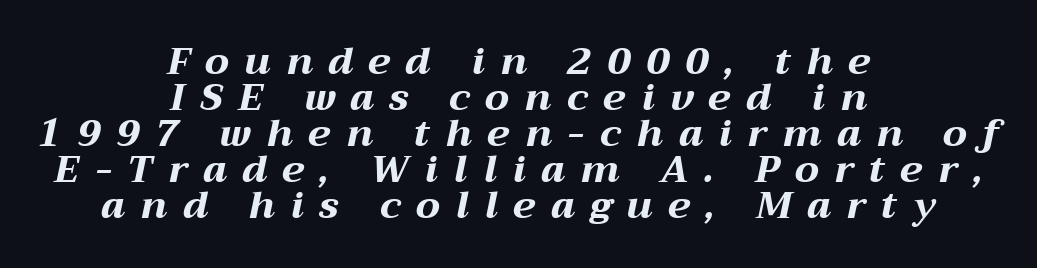
{"italic": "yes", "lean": "right", "slant_degrees": 12, "bold": "yes", "weight": "bold", "width": "wide", "stroke_contrast": "medium", "x_height": "medium", "monospaced": "no", "underline": "no", "align": "center", "line_spacing": "tight", "line_spacing_ratio": 0.95, "letter_spacing": "wide", "letter_spacing_em": 0.41, "glyph_px": 38}
